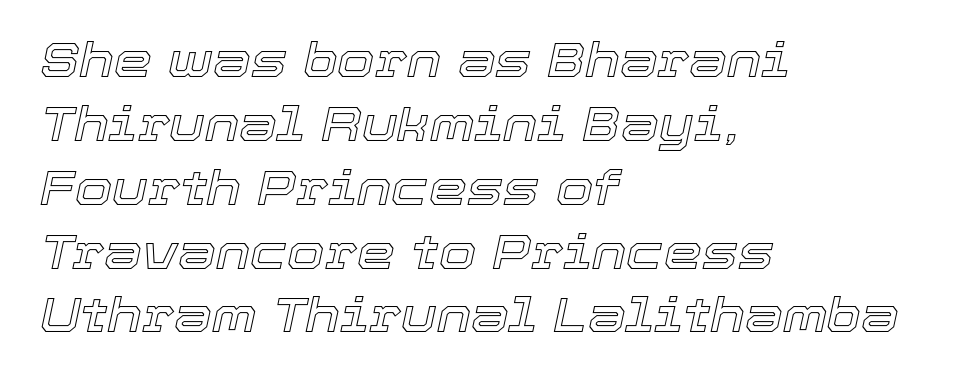
Q: Is the text italic (slanted)? A: Yes, it leans right by about 12 degrees.
Q: Is the text underlined? A: No.
Q: How is the paragraph aligned? A: Left-aligned.
Q: Is the spacing between letters normal or unusually wide? A: Normal.
Q: Is the spacing between lines tight, normal or loose? A: Normal.
Q: Width (condensed, normal, or wide)? A: Normal.
Q: x-height? A: Medium.
Q: Monospaced? A: No.
